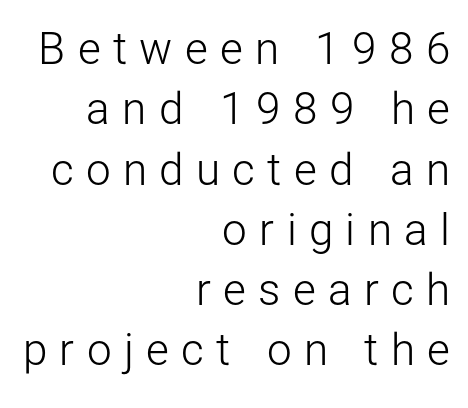
The line-height multiplier appears to be the usual default. The passage shown is typed in a proportional face where columns would drift. The strip under each line holds only bare page. Italic: no, the glyphs are upright roman.
